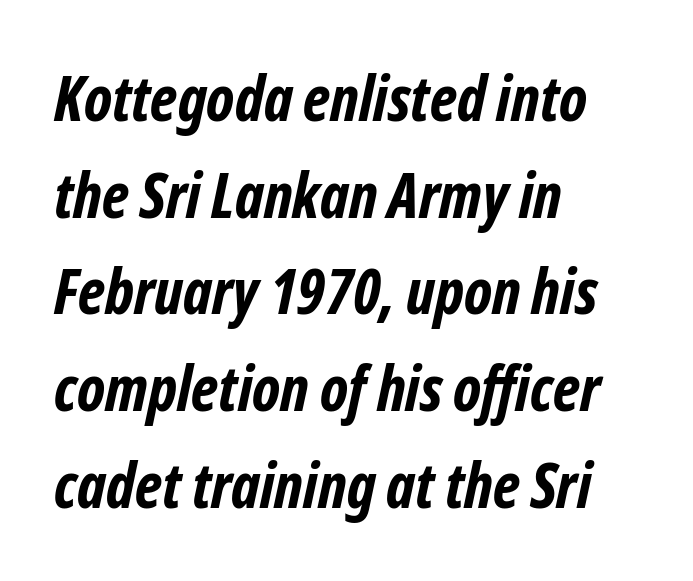
{"serif": "no", "bold": "yes", "weight": "bold", "width": "condensed", "stroke_contrast": "low", "x_height": "medium", "monospaced": "no", "underline": "no", "align": "left", "line_spacing": "normal", "line_spacing_ratio": 1.56, "letter_spacing": "normal", "letter_spacing_em": 0.0, "glyph_px": 62}
